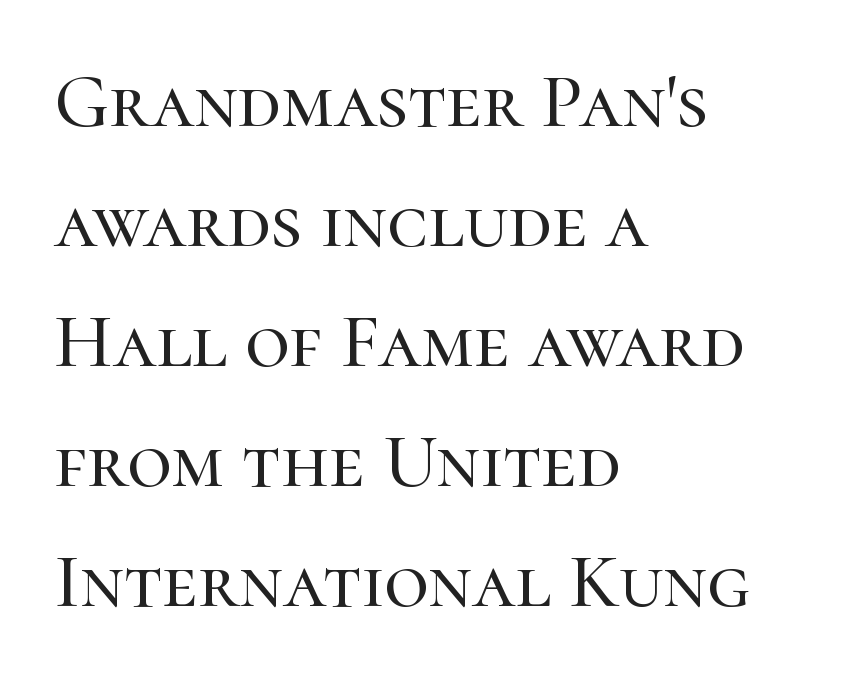
Q: Is the text italic (slanted)? A: No, it is upright.
Q: Is the typeface a serif or a sans-serif typeface? A: Serif.
Q: Is the text underlined? A: No.
Q: How is the paragraph aligned? A: Left-aligned.
Q: Is the spacing between letters normal or unusually wide? A: Normal.
Q: Is the spacing between lines tight, normal or loose? A: Normal.
Q: Width (condensed, normal, or wide)? A: Normal.
Q: Stroke contrast? A: High.
Q: x-height? A: Medium.
Q: Monospaced? A: No.
